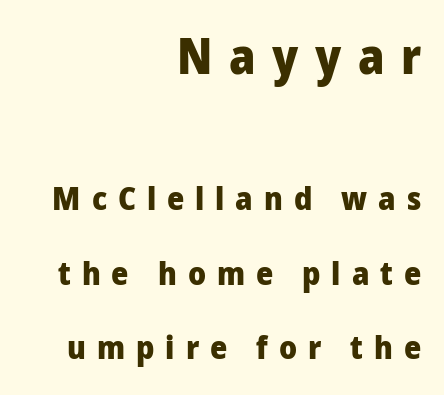
Q: Is the text bold? A: Yes.
Q: Is the text italic (slanted)? A: No, it is upright.
Q: Is the typeface a serif or a sans-serif typeface? A: Sans-serif.
Q: Is the text underlined? A: No.
Q: How is the paragraph aligned? A: Right-aligned.
Q: Is the spacing between letters normal or unusually wide? A: Unusually wide.
Q: Is the spacing between lines tight, normal or loose? A: Loose.
Q: Which block of text is set in a larger size, the first (top) or the second (bottom)? A: The first (top) one.
Q: Width (condensed, normal, or wide)? A: Condensed.
Q: Stroke contrast? A: Low.
Q: x-height? A: Large.
Q: Monospaced? A: No.
